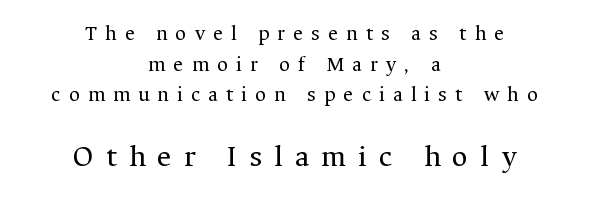
{"serif": "yes", "italic": "no", "bold": "no", "weight": "regular", "width": "normal", "stroke_contrast": "medium", "x_height": "medium", "monospaced": "no", "underline": "no", "align": "center", "line_spacing": "normal", "line_spacing_ratio": 1.46, "letter_spacing": "wide", "letter_spacing_em": 0.39, "larger_block": "second", "size_ratio": 1.48, "glyph_px": 31}
